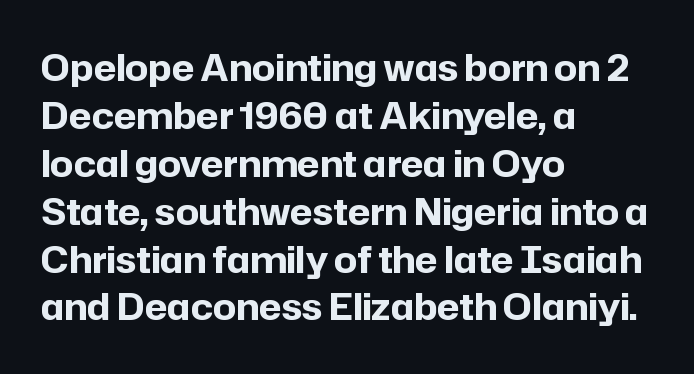
Q: Is the text bold? A: Yes.
Q: Is the text italic (slanted)? A: No, it is upright.
Q: Is the typeface a serif or a sans-serif typeface? A: Sans-serif.
Q: Is the text underlined? A: No.
Q: How is the paragraph aligned? A: Left-aligned.
Q: Is the spacing between letters normal or unusually wide? A: Normal.
Q: Is the spacing between lines tight, normal or loose? A: Normal.
Q: Width (condensed, normal, or wide)? A: Normal.
Q: Stroke contrast? A: Low.
Q: x-height? A: Medium.
Q: Monospaced? A: No.
